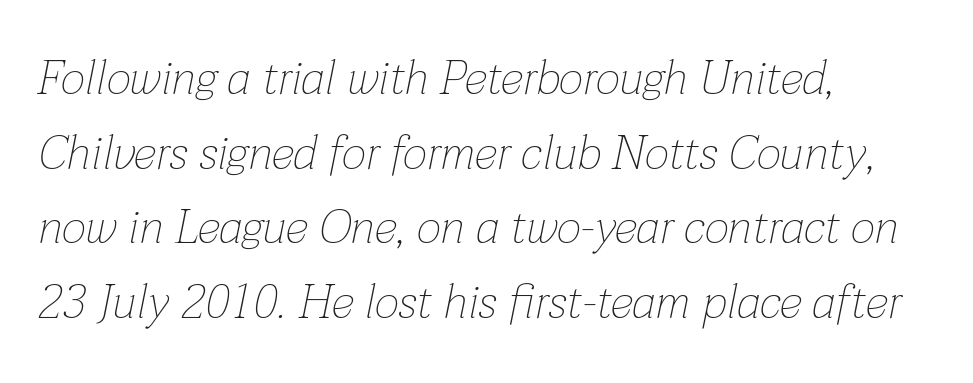
Q: Is the text bold? A: No.
Q: Is the text italic (slanted)? A: Yes, it leans right by about 12 degrees.
Q: Is the text underlined? A: No.
Q: How is the paragraph aligned? A: Left-aligned.
Q: Is the spacing between letters normal or unusually wide? A: Normal.
Q: Is the spacing between lines tight, normal or loose? A: Normal.
Q: Width (condensed, normal, or wide)? A: Normal.
Q: Stroke contrast? A: Low.
Q: x-height? A: Medium.
Q: Monospaced? A: No.
